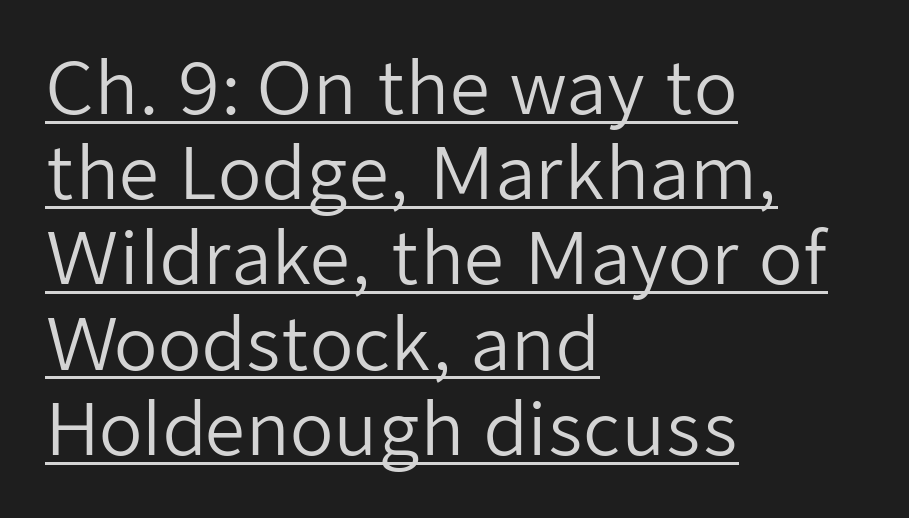
Q: Is the text bold? A: No.
Q: Is the text italic (slanted)? A: No, it is upright.
Q: Is the typeface a serif or a sans-serif typeface? A: Sans-serif.
Q: Is the text underlined? A: Yes.
Q: How is the paragraph aligned? A: Left-aligned.
Q: Is the spacing between letters normal or unusually wide? A: Normal.
Q: Width (condensed, normal, or wide)? A: Normal.
Q: Stroke contrast? A: Low.
Q: x-height? A: Medium.
Q: Monospaced? A: No.
